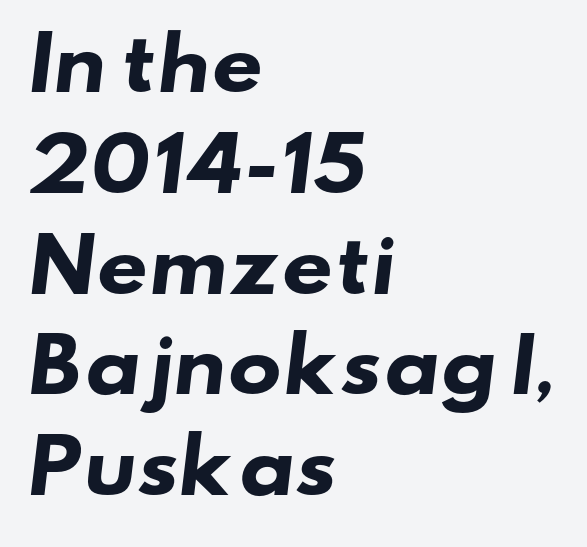
Q: Is the text bold? A: Yes.
Q: Is the typeface a serif or a sans-serif typeface? A: Sans-serif.
Q: Is the text underlined? A: No.
Q: How is the paragraph aligned? A: Left-aligned.
Q: Is the spacing between letters normal or unusually wide? A: Normal.
Q: Is the spacing between lines tight, normal or loose? A: Normal.
Q: Width (condensed, normal, or wide)? A: Wide.
Q: Stroke contrast? A: Low.
Q: x-height? A: Small.
Q: Monospaced? A: No.
